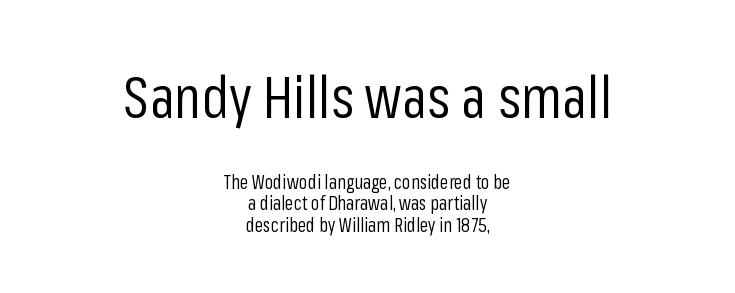
Posture: upright roman. The zone under the glyphs is completely vacant. Nope, no serifs anywhere on these letters. Letters have the restrained weight of plain body copy at most.
